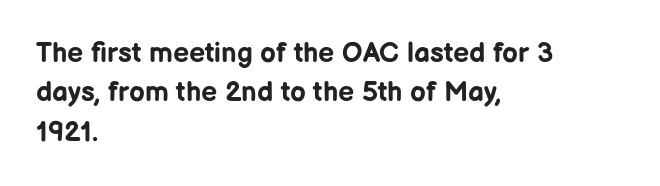
{"serif": "no", "italic": "no", "bold": "yes", "weight": "bold", "width": "normal", "stroke_contrast": "low", "x_height": "medium", "monospaced": "no", "underline": "no", "align": "left", "line_spacing": "normal", "line_spacing_ratio": 1.41, "letter_spacing": "normal", "letter_spacing_em": 0.0, "glyph_px": 28}
